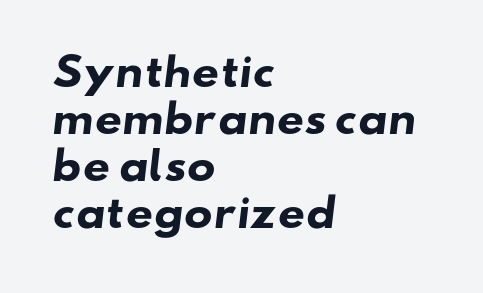
The strokes are fattened all the way to bold. Left-aligned paragraph, ragged on the right. Clear beneath every line of the passage. The passage shown is typeset with a sans-serif family. Nobody touched the tracking dial on this one. The face used here is proportionally spaced, like ordinary book or web type.
